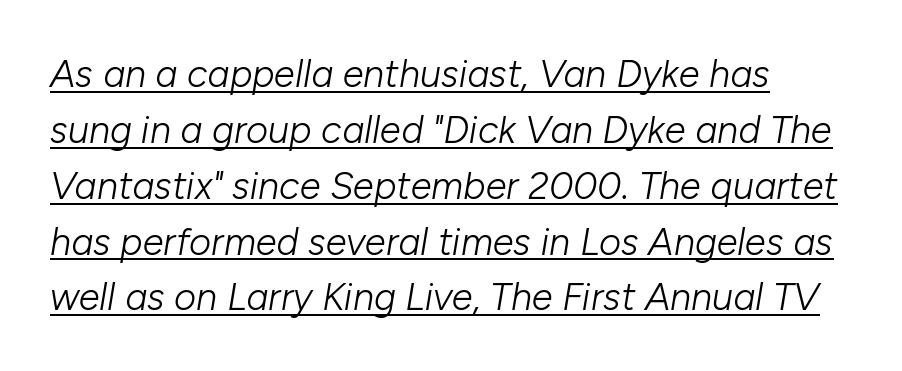
A typesetter would mark this as italic. Stem width sits at or under what a default text font uses. These lines stack with their left ends in a neat column. Underline: present. Looks like regular typesetting: each glyph gets only the width it needs.
